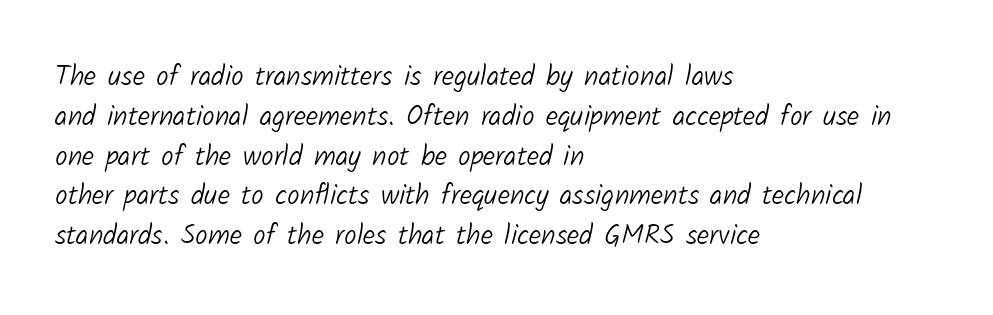
{"serif": "no", "bold": "no", "weight": "light", "width": "normal", "stroke_contrast": "low", "x_height": "medium", "monospaced": "no", "underline": "no", "align": "left", "line_spacing": "normal", "line_spacing_ratio": 1.42, "letter_spacing": "normal", "letter_spacing_em": 0.0, "glyph_px": 28}
